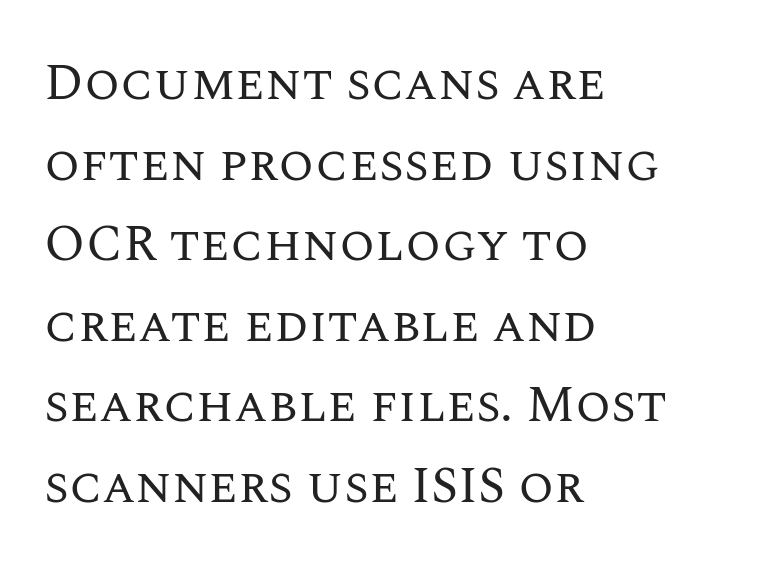
{"italic": "no", "bold": "no", "weight": "regular", "width": "normal", "stroke_contrast": "medium", "x_height": "large", "monospaced": "no", "underline": "no", "align": "left", "line_spacing": "normal", "line_spacing_ratio": 1.58, "letter_spacing": "normal", "letter_spacing_em": 0.0, "glyph_px": 51}
